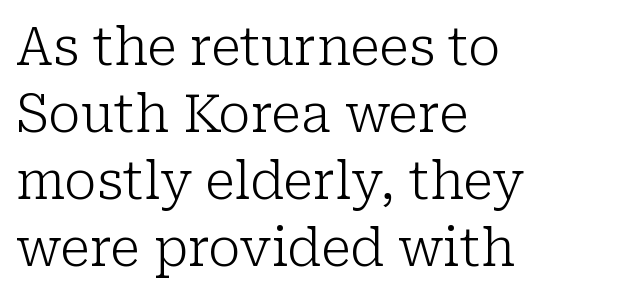
The image shows 52 px light serif type, upright; set left-aligned, normal line spacing (1.29x), normal letter spacing, not underlined; low stroke contrast and a medium x-height.
